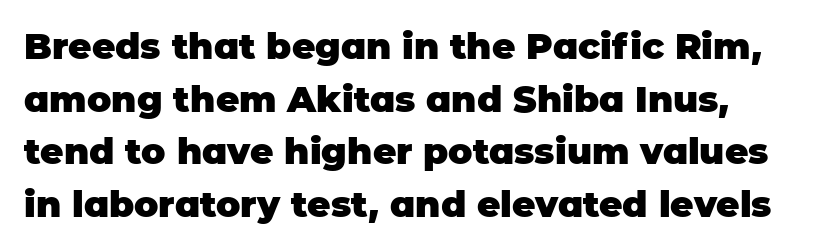
Type style note: lacks serifs. Proportional: the letters do not fall into vertical columns. Standard letterfit; no display-style spreading of the glyphs. Stroke thickness is high; the sample reads as a true bold.
